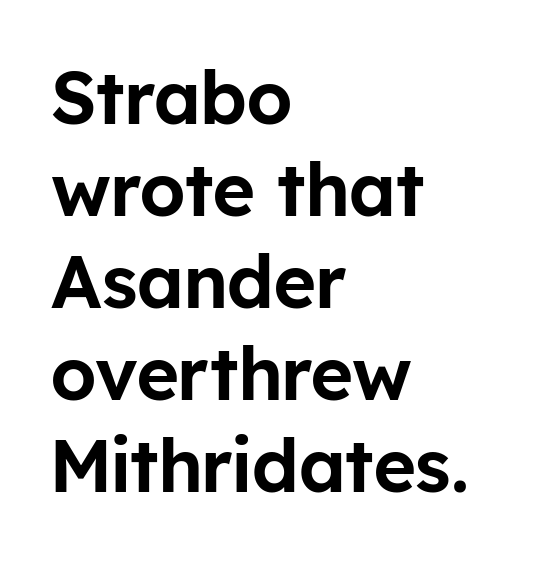
This sample has the flowing, uneven cadence of proportional lettering. Descenders are the only things crossing below the line. Regarding serifs, this sample does without them. In terms of posture, this sample is upright.
